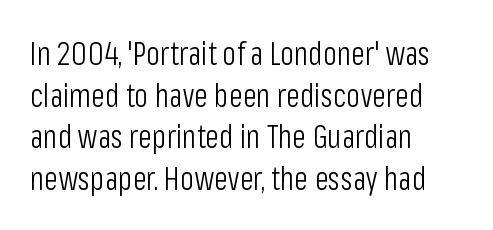
Vertical stems look standard width or narrower in stroke. Check where the strokes stop: nothing finishes them off — pure sans. Underline: absent. Whoever set this chose a conventional vertical rhythm. The passage shown is typed in a proportional face where columns would drift. Standard letterfit; no display-style spreading of the glyphs.
